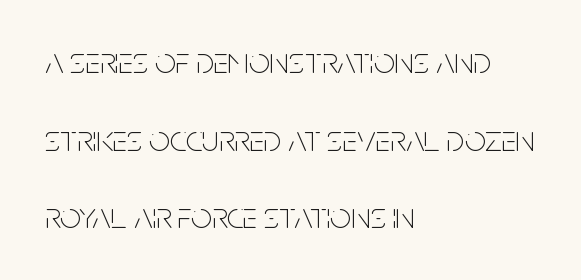
Q: Is the text bold? A: No.
Q: Is the text italic (slanted)? A: No, it is upright.
Q: Is the typeface a serif or a sans-serif typeface? A: Sans-serif.
Q: Is the text underlined? A: No.
Q: How is the paragraph aligned? A: Left-aligned.
Q: Is the spacing between letters normal or unusually wide? A: Normal.
Q: Is the spacing between lines tight, normal or loose? A: Loose.
Q: Width (condensed, normal, or wide)? A: Condensed.
Q: Stroke contrast? A: Low.
Q: x-height? A: Large.
Q: Monospaced? A: No.
